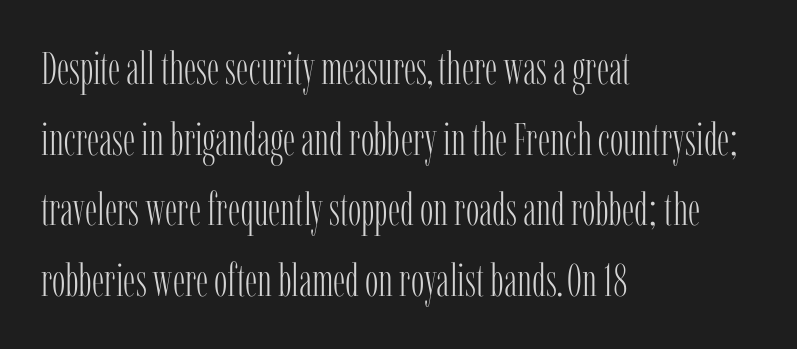
{"serif": "yes", "italic": "no", "bold": "no", "weight": "light", "width": "condensed", "stroke_contrast": "low", "x_height": "medium", "monospaced": "no", "underline": "no", "align": "left", "line_spacing": "normal", "line_spacing_ratio": 1.57, "letter_spacing": "normal", "letter_spacing_em": 0.0, "glyph_px": 45}
